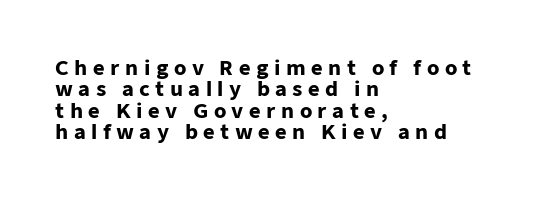
Q: Is the text bold? A: Yes.
Q: Is the text italic (slanted)? A: No, it is upright.
Q: Is the text underlined? A: No.
Q: How is the paragraph aligned? A: Left-aligned.
Q: Is the spacing between letters normal or unusually wide? A: Unusually wide.
Q: Is the spacing between lines tight, normal or loose? A: Tight.
